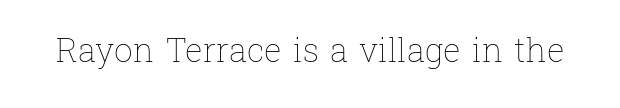
Tall strokes in this sample are plumb rather than angled. Counters stay open thanks to moderate or lighter strokes. Each row of text sits above clean, open space. These lines are rendered in a variable-pitch font.
